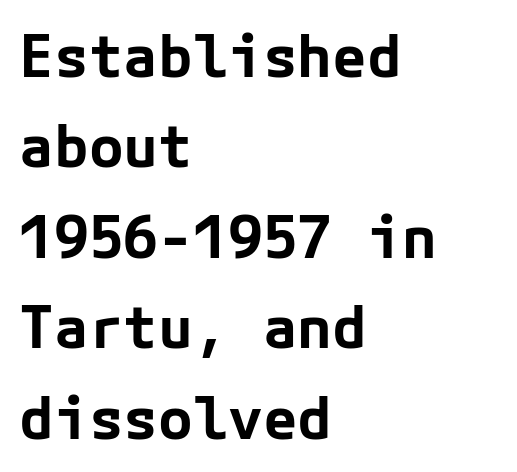
A normal amount of white space separates one row of letters from the next. Posture: straight, roman, zero tilt. Compared with typical body copy, the letter spacing here is the same. The face used here is a sans, in the tradition of grotesques and geometrics. Typesetter's note: full bold, strokes at maximum text heaviness. Compared with a centered layout, this one pins lines to the left instead.
